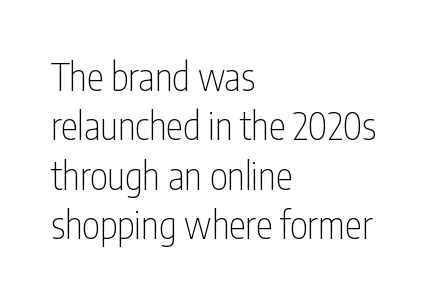
The image shows 38 px thin, condensed sans-serif type, upright; set left-aligned, normal line spacing (1.3x), normal letter spacing, not underlined; low stroke contrast and a medium x-height.
